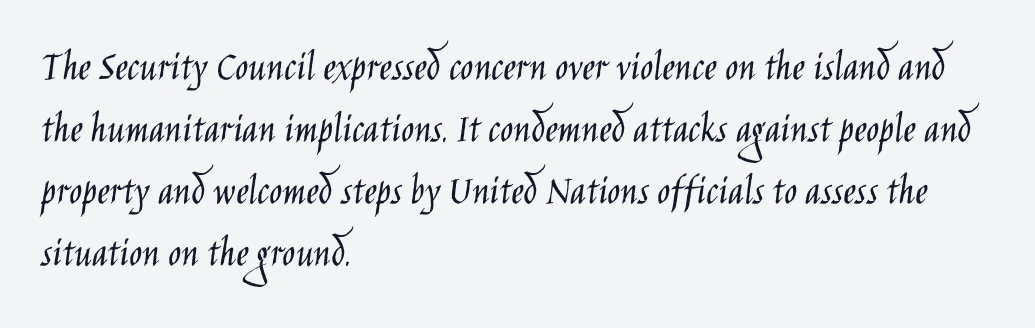
Q: Is the text bold? A: No.
Q: Is the text italic (slanted)? A: Yes.
Q: Is the typeface a serif or a sans-serif typeface? A: Sans-serif.
Q: Is the text underlined? A: No.
Q: How is the paragraph aligned? A: Left-aligned.
Q: Is the spacing between letters normal or unusually wide? A: Normal.
Q: Is the spacing between lines tight, normal or loose? A: Normal.
Q: Width (condensed, normal, or wide)? A: Condensed.
Q: Stroke contrast? A: Low.
Q: x-height? A: Large.
Q: Monospaced? A: No.
